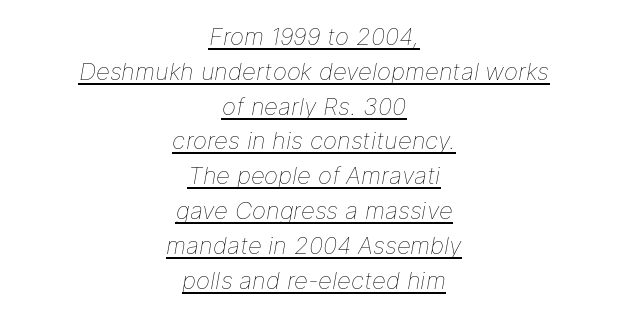
{"italic": "yes", "lean": "right", "slant_degrees": 9, "bold": "no", "underline": "yes", "align": "center", "line_spacing": "normal", "line_spacing_ratio": 1.45, "letter_spacing": "normal", "letter_spacing_em": 0.0, "glyph_px": 24}
